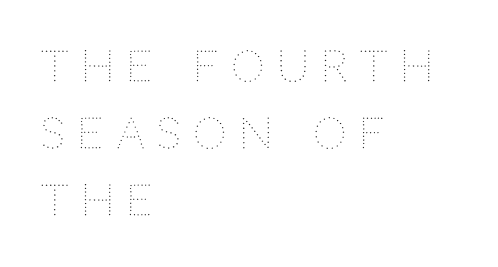
The image shows 42 px thin type, upright; set left-aligned, normal line spacing (1.59x), unusually wide letter spacing (+0.29 em), not underlined; medium stroke contrast and a large x-height.
